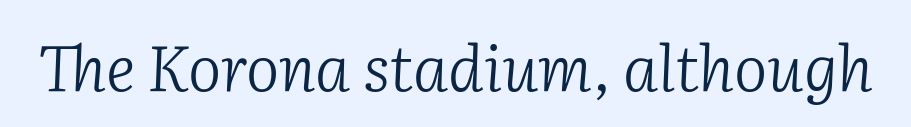
{"serif": "yes", "italic": "yes", "lean": "right", "slant_degrees": 2, "bold": "no", "weight": "light", "width": "normal", "stroke_contrast": "low", "x_height": "medium", "monospaced": "no", "underline": "no", "letter_spacing": "normal", "letter_spacing_em": 0.0, "glyph_px": 63}
